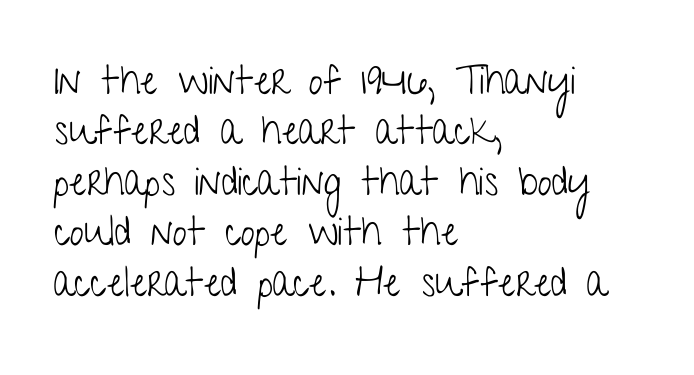
{"serif": "no", "italic": "no", "bold": "no", "weight": "light", "width": "condensed", "stroke_contrast": "low", "x_height": "medium", "monospaced": "no", "underline": "no", "align": "left", "line_spacing": "normal", "line_spacing_ratio": 1.26, "letter_spacing": "normal", "letter_spacing_em": 0.0, "glyph_px": 40}
